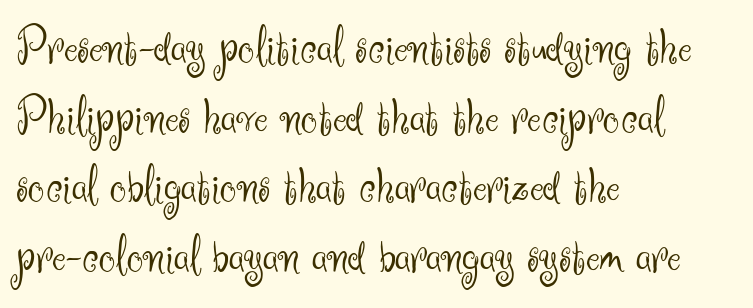
{"serif": "no", "italic": "no", "bold": "no", "weight": "light", "width": "normal", "stroke_contrast": "medium", "x_height": "small", "monospaced": "no", "underline": "no", "align": "left", "line_spacing": "normal", "line_spacing_ratio": 1.34, "letter_spacing": "normal", "letter_spacing_em": 0.0, "glyph_px": 52}
